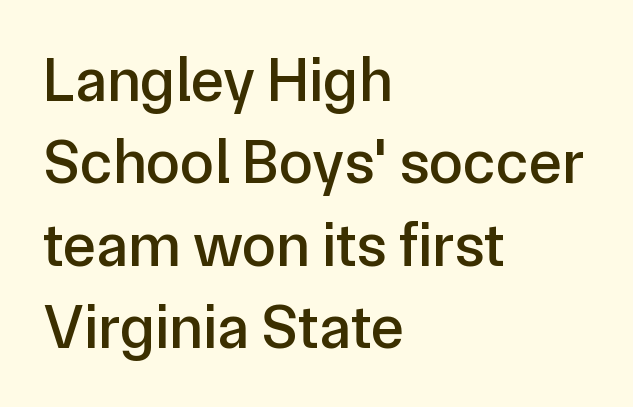
Q: Is the text italic (slanted)? A: No, it is upright.
Q: Is the typeface a serif or a sans-serif typeface? A: Sans-serif.
Q: Is the text underlined? A: No.
Q: How is the paragraph aligned? A: Left-aligned.
Q: Is the spacing between letters normal or unusually wide? A: Normal.
Q: Is the spacing between lines tight, normal or loose? A: Normal.
Q: Width (condensed, normal, or wide)? A: Normal.
Q: Stroke contrast? A: Low.
Q: x-height? A: Medium.
Q: Monospaced? A: No.
